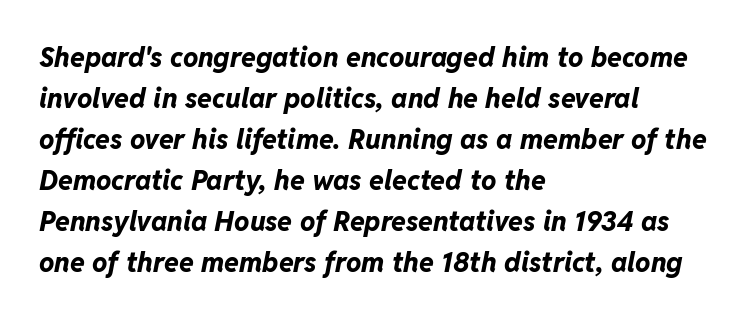
Q: Is the text bold? A: Yes.
Q: Is the text italic (slanted)? A: Yes, it leans right by about 11 degrees.
Q: Is the text underlined? A: No.
Q: How is the paragraph aligned? A: Left-aligned.
Q: Is the spacing between letters normal or unusually wide? A: Normal.
Q: Is the spacing between lines tight, normal or loose? A: Normal.
